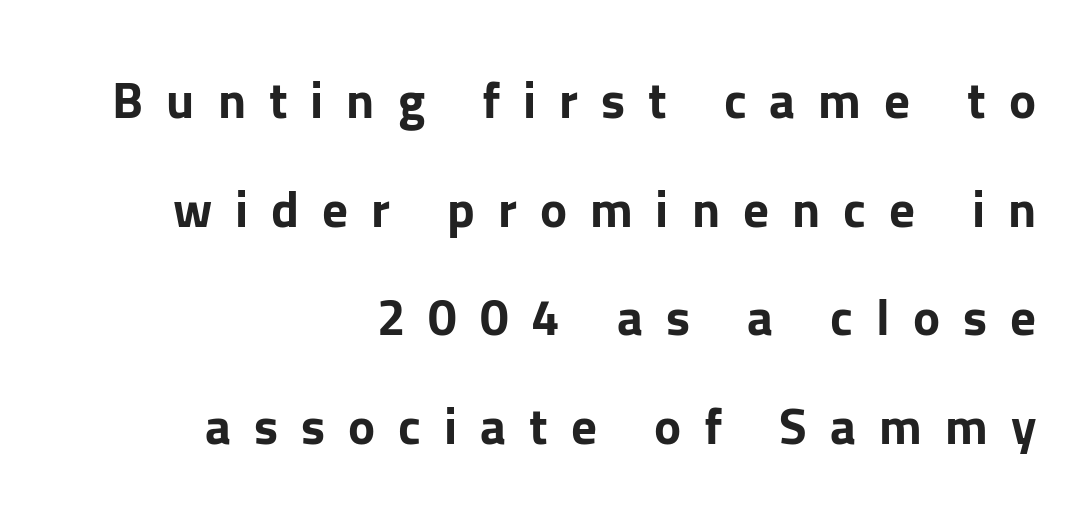
Q: Is the text bold? A: Yes.
Q: Is the text italic (slanted)? A: No, it is upright.
Q: Is the typeface a serif or a sans-serif typeface? A: Sans-serif.
Q: Is the text underlined? A: No.
Q: How is the paragraph aligned? A: Right-aligned.
Q: Is the spacing between letters normal or unusually wide? A: Unusually wide.
Q: Is the spacing between lines tight, normal or loose? A: Loose.
Q: Width (condensed, normal, or wide)? A: Normal.
Q: Stroke contrast? A: Low.
Q: x-height? A: Medium.
Q: Monospaced? A: No.
